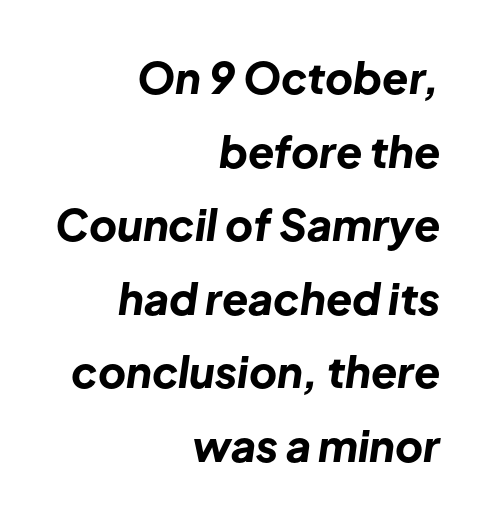
{"italic": "yes", "lean": "right", "slant_degrees": 8, "bold": "yes", "weight": "bold", "width": "normal", "stroke_contrast": "low", "x_height": "medium", "monospaced": "no", "underline": "no", "align": "right", "line_spacing_ratio": 1.71, "letter_spacing": "normal", "letter_spacing_em": 0.0, "glyph_px": 43}
